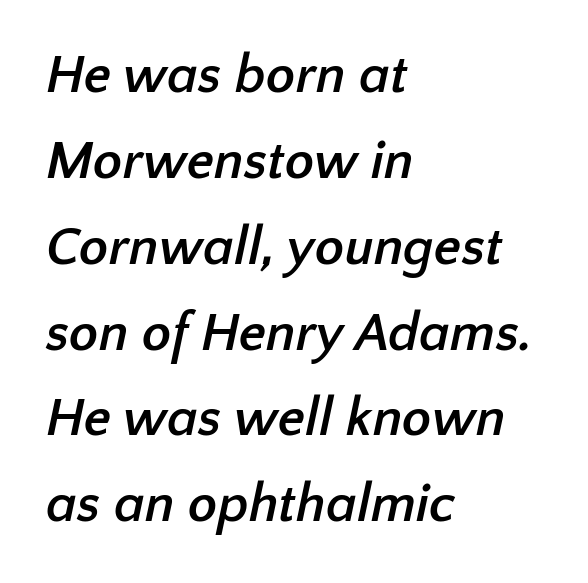
Q: Is the text bold? A: Yes.
Q: Is the typeface a serif or a sans-serif typeface? A: Sans-serif.
Q: Is the text underlined? A: No.
Q: How is the paragraph aligned? A: Left-aligned.
Q: Is the spacing between letters normal or unusually wide? A: Normal.
Q: Is the spacing between lines tight, normal or loose? A: Normal.
Q: Width (condensed, normal, or wide)? A: Normal.
Q: Stroke contrast? A: Low.
Q: x-height? A: Medium.
Q: Monospaced? A: No.
